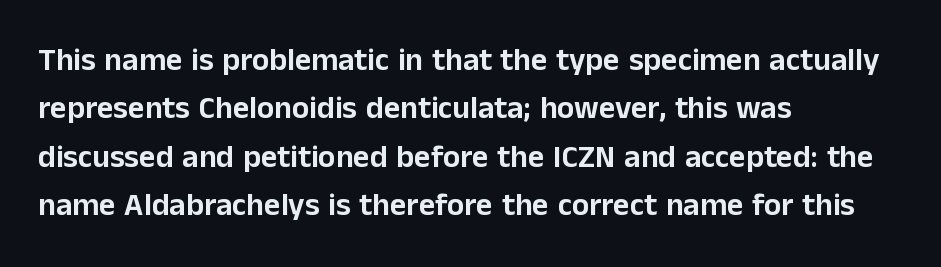
Q: Is the text italic (slanted)? A: No, it is upright.
Q: Is the typeface a serif or a sans-serif typeface? A: Sans-serif.
Q: Is the text underlined? A: No.
Q: How is the paragraph aligned? A: Left-aligned.
Q: Is the spacing between letters normal or unusually wide? A: Normal.
Q: Is the spacing between lines tight, normal or loose? A: Normal.
Q: Width (condensed, normal, or wide)? A: Normal.
Q: Stroke contrast? A: Low.
Q: x-height? A: Medium.
Q: Monospaced? A: No.
